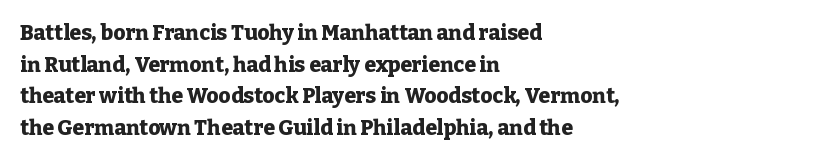
This is roman type, the default non-slanted kind. Observe the ordinary spacing: letters are neighbours, not strangers. The space between consecutive lines is moderate. Leftover space on each line is placed entirely after the last word. The string is rendered with underlining switched off. What weight is shown? A full bold with thick strokes.
